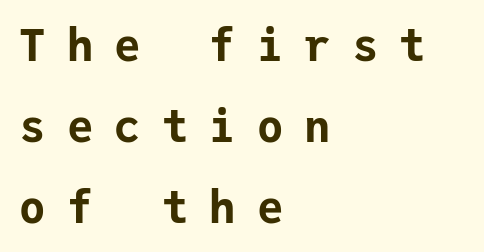
The image shows 44 px bold sans-serif type, upright, monospaced; set left-aligned, line spacing 1.84x, unusually wide letter spacing (+0.48 em), not underlined; low stroke contrast and a medium x-height.
